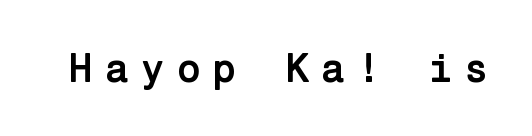
{"serif": "no", "italic": "no", "bold": "yes", "weight": "semibold", "width": "normal", "stroke_contrast": "low", "x_height": "medium", "underline": "no", "letter_spacing": "wide", "letter_spacing_em": 0.26, "glyph_px": 41}
